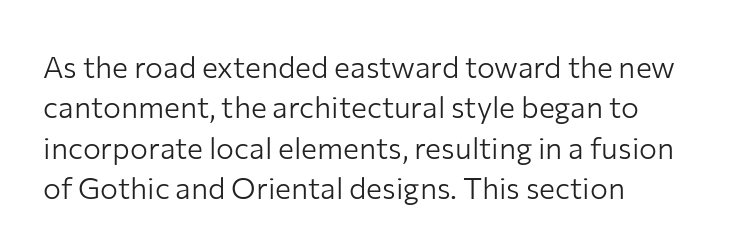
The image shows 30 px light sans-serif type, upright; set left-aligned, normal line spacing (1.35x), normal letter spacing, not underlined; low stroke contrast and a medium x-height.
